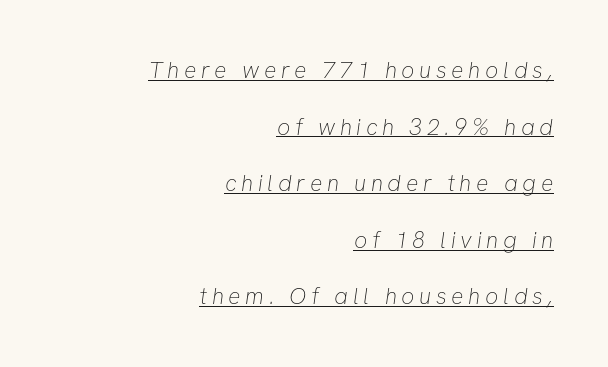
The image shows 23 px text type; set right-aligned, loose line spacing (2.46x), unusually wide letter spacing (+0.2 em), underlined.
